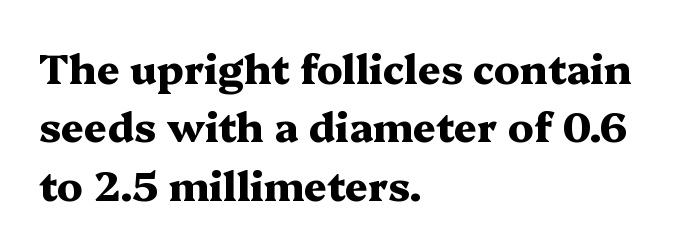
The image shows 40 px heavy, wide serif type, upright; set left-aligned, normal line spacing (1.46x), normal letter spacing, not underlined; medium stroke contrast and a medium x-height.
